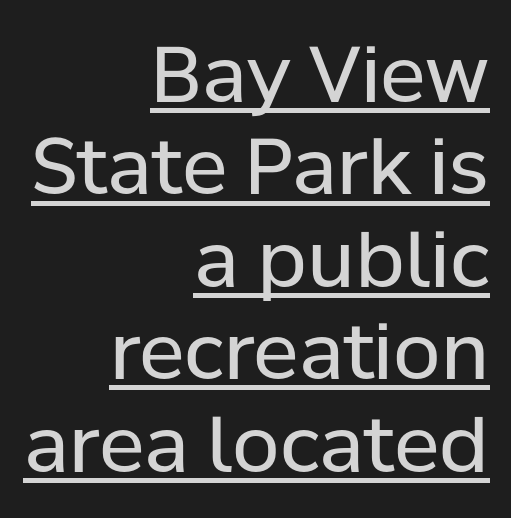
Horizontal alignment here is rightward, an uncommon choice for prose. These lines are composed in type without serifs. The rendered words wear a rule along their underside. Tall strokes in this sample are plumb rather than angled. The line texture is even and compact thanks to regular tracking.
